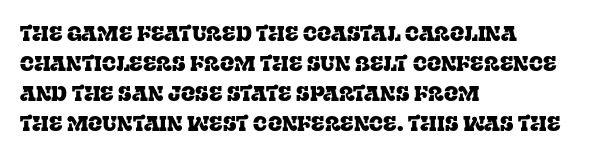
{"italic": "no", "underline": "no", "align": "left", "line_spacing": "normal", "line_spacing_ratio": 1.43, "letter_spacing": "normal", "letter_spacing_em": 0.0, "glyph_px": 21}
